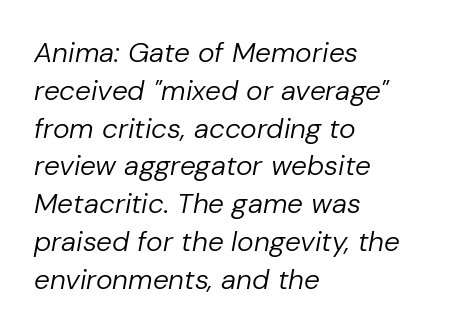
Q: Is the text bold? A: No.
Q: Is the text italic (slanted)? A: Yes, it leans right by about 10 degrees.
Q: Is the text underlined? A: No.
Q: How is the paragraph aligned? A: Left-aligned.
Q: Is the spacing between letters normal or unusually wide? A: Normal.
Q: Is the spacing between lines tight, normal or loose? A: Normal.
Q: Width (condensed, normal, or wide)? A: Normal.
Q: Stroke contrast? A: Low.
Q: x-height? A: Medium.
Q: Monospaced? A: No.
